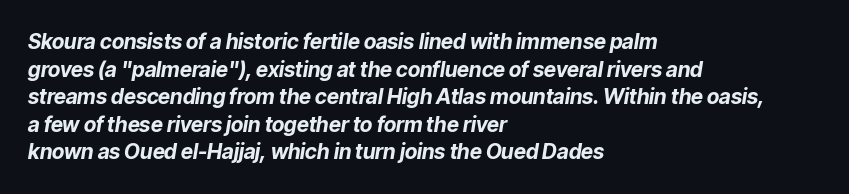
Clear beneath every line of the passage. Chunky letters — that's bold for sure. The glyphs look as if they've been sheared to an angle. Horizontal alignment here is leftward, the default for most running prose. Reading down the column, the eye jumps a familiar distance to each next line. The line texture is even and compact thanks to regular tracking.
